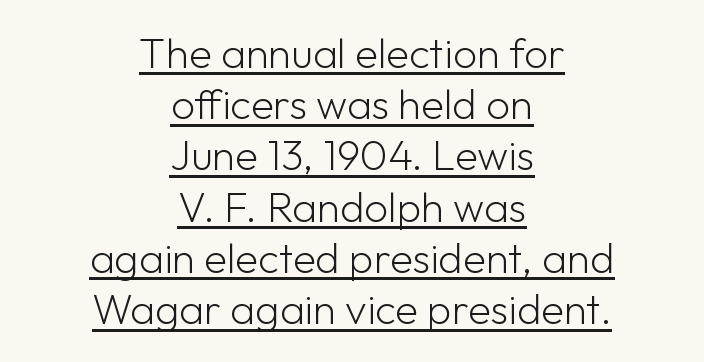
The image shows 42 px light sans-serif type, upright; set centered, line spacing 1.22x, normal letter spacing, underlined; low stroke contrast and a medium x-height.
